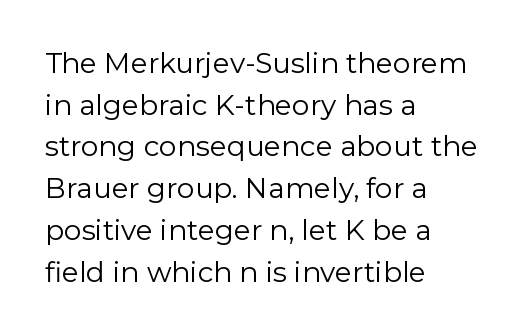
Q: Is the text bold? A: No.
Q: Is the text italic (slanted)? A: No, it is upright.
Q: Is the typeface a serif or a sans-serif typeface? A: Sans-serif.
Q: Is the text underlined? A: No.
Q: How is the paragraph aligned? A: Left-aligned.
Q: Is the spacing between letters normal or unusually wide? A: Normal.
Q: Is the spacing between lines tight, normal or loose? A: Normal.
Q: Width (condensed, normal, or wide)? A: Normal.
Q: Stroke contrast? A: Low.
Q: x-height? A: Medium.
Q: Monospaced? A: No.
